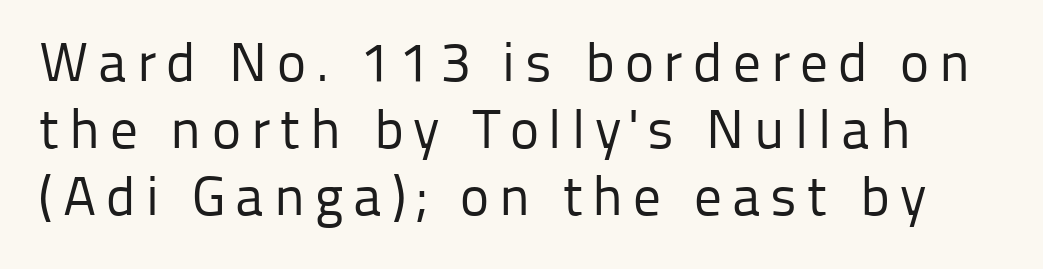
Q: Is the text bold? A: No.
Q: Is the text italic (slanted)? A: No, it is upright.
Q: Is the typeface a serif or a sans-serif typeface? A: Sans-serif.
Q: Is the text underlined? A: No.
Q: Width (condensed, normal, or wide)? A: Normal.
Q: Stroke contrast? A: Low.
Q: x-height? A: Medium.
Q: Monospaced? A: No.
